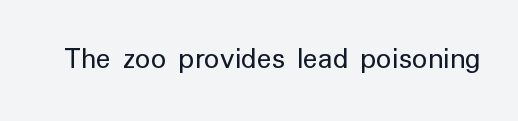
{"serif": "no", "italic": "no", "bold": "no", "weight": "regular", "width": "normal", "stroke_contrast": "low", "x_height": "medium", "monospaced": "no", "underline": "no", "letter_spacing": "normal", "letter_spacing_em": 0.0, "glyph_px": 31}
